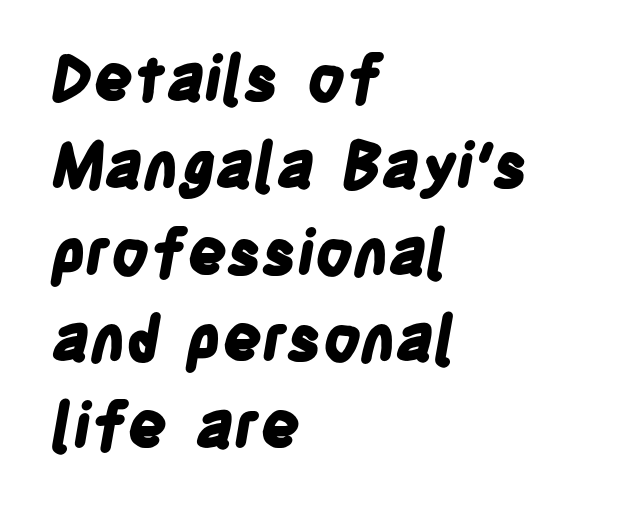
Q: Is the text bold? A: Yes.
Q: Is the typeface a serif or a sans-serif typeface? A: Sans-serif.
Q: Is the text underlined? A: No.
Q: How is the paragraph aligned? A: Left-aligned.
Q: Is the spacing between letters normal or unusually wide? A: Normal.
Q: Is the spacing between lines tight, normal or loose? A: Normal.
Q: Width (condensed, normal, or wide)? A: Condensed.
Q: Stroke contrast? A: Low.
Q: x-height? A: Large.
Q: Monospaced? A: No.
